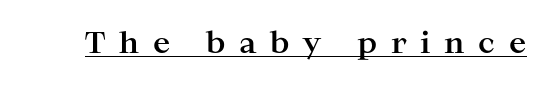
The image shows 29 px bold, wide serif type, upright; set unusually wide letter spacing (+0.47 em), underlined; high stroke contrast and a medium x-height.
